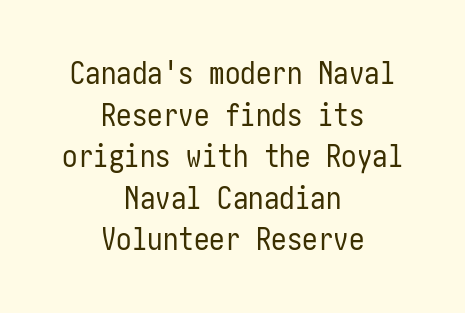
The strip under each line holds only bare page. Stroke terminals: plain, sans-serif. The passage shown is not bold in any degree. Honestly, the row spacing looks completely unremarkable.
